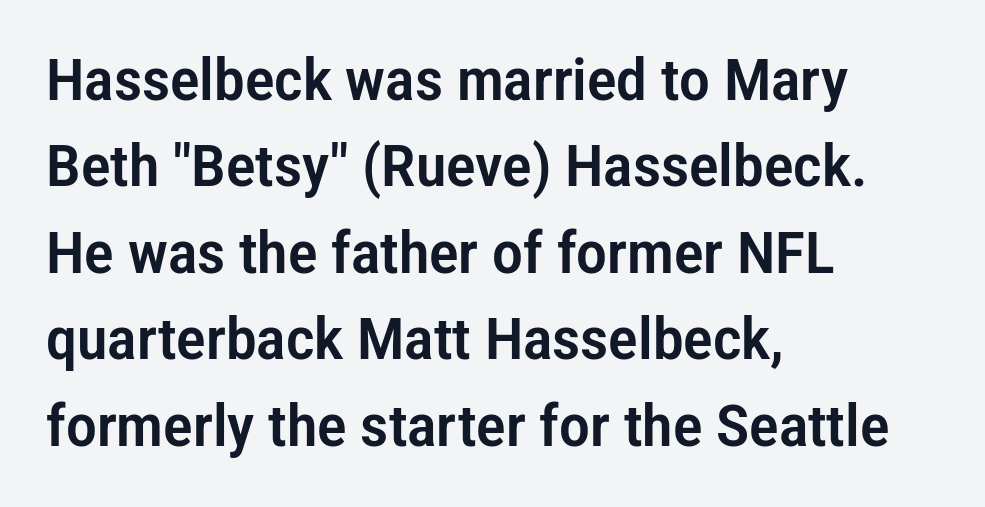
Q: Is the text italic (slanted)? A: No, it is upright.
Q: Is the typeface a serif or a sans-serif typeface? A: Sans-serif.
Q: Is the text underlined? A: No.
Q: How is the paragraph aligned? A: Left-aligned.
Q: Is the spacing between letters normal or unusually wide? A: Normal.
Q: Is the spacing between lines tight, normal or loose? A: Normal.
Q: Width (condensed, normal, or wide)? A: Condensed.
Q: Stroke contrast? A: Low.
Q: x-height? A: Medium.
Q: Monospaced? A: No.
